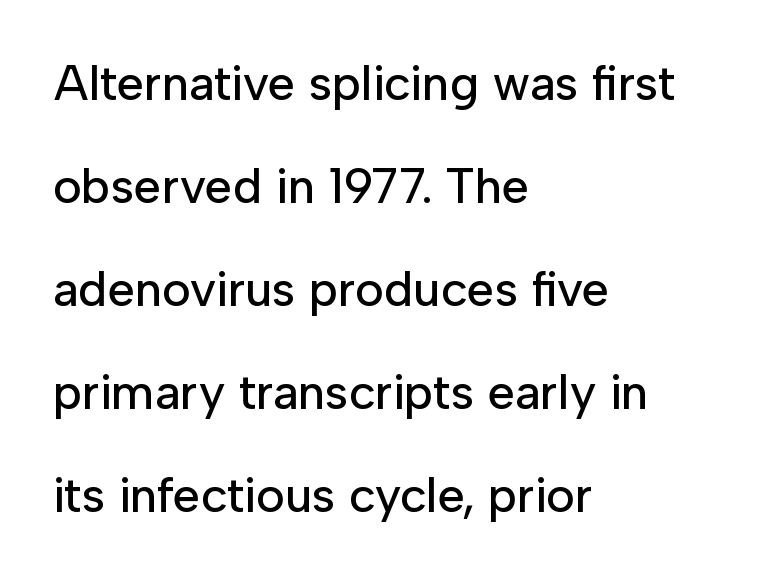
{"serif": "no", "italic": "no", "width": "normal", "stroke_contrast": "low", "x_height": "medium", "monospaced": "no", "underline": "no", "align": "left", "line_spacing": "loose", "line_spacing_ratio": 2.1, "letter_spacing": "normal", "letter_spacing_em": 0.0, "glyph_px": 49}
